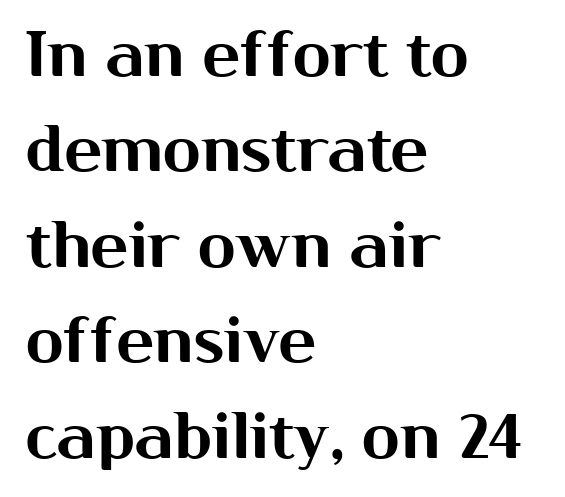
{"serif": "no", "italic": "no", "width": "normal", "stroke_contrast": "medium", "x_height": "medium", "monospaced": "no", "underline": "no", "align": "left", "line_spacing": "normal", "line_spacing_ratio": 1.54, "letter_spacing": "normal", "letter_spacing_em": 0.0, "glyph_px": 62}
